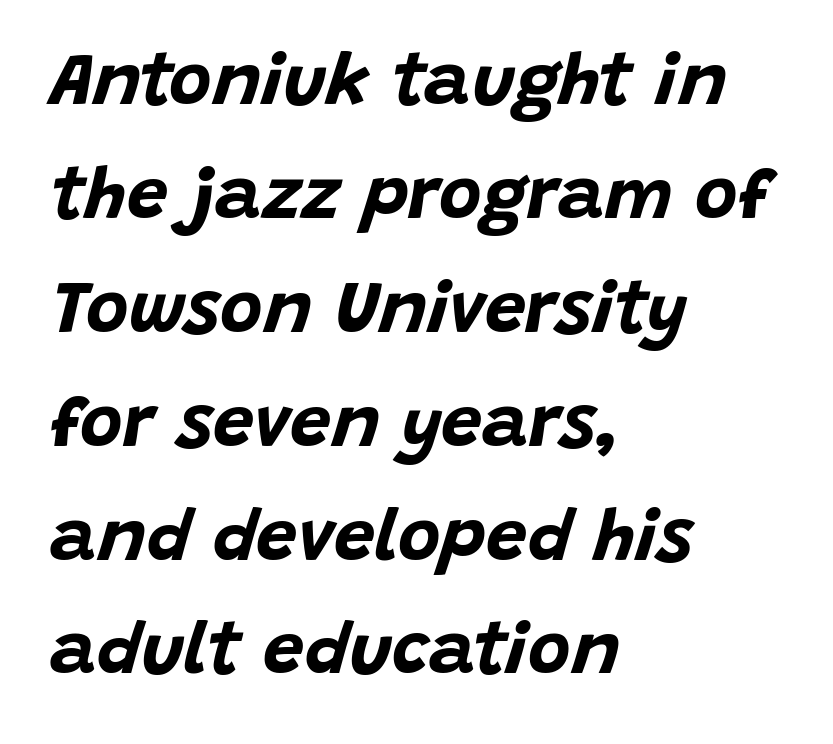
Q: Is the text bold? A: Yes.
Q: Is the text italic (slanted)? A: Yes, it leans right by about 15 degrees.
Q: Is the text underlined? A: No.
Q: How is the paragraph aligned? A: Left-aligned.
Q: Is the spacing between letters normal or unusually wide? A: Normal.
Q: Is the spacing between lines tight, normal or loose? A: Normal.
Q: Width (condensed, normal, or wide)? A: Normal.
Q: Stroke contrast? A: Low.
Q: x-height? A: Large.
Q: Monospaced? A: No.
